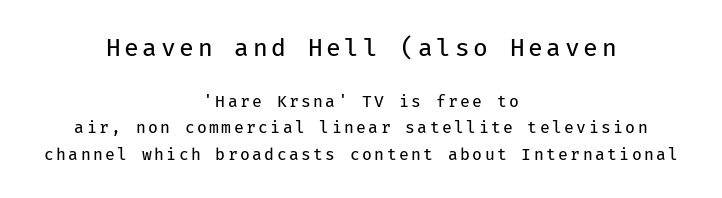
Type without underlining. Regarding leading, the lines here are spaced in the standard way. Every character sits straight up, as roman type does. Scale decreases going downward across the two blocks.
